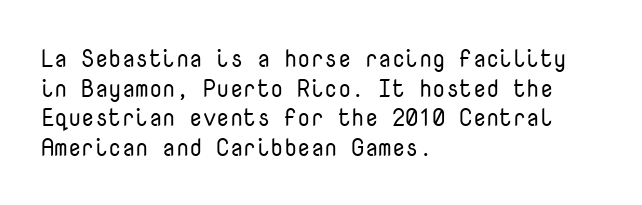
Q: Is the text bold? A: No.
Q: Is the text italic (slanted)? A: No, it is upright.
Q: Is the text underlined? A: No.
Q: How is the paragraph aligned? A: Left-aligned.
Q: Is the spacing between letters normal or unusually wide? A: Normal.
